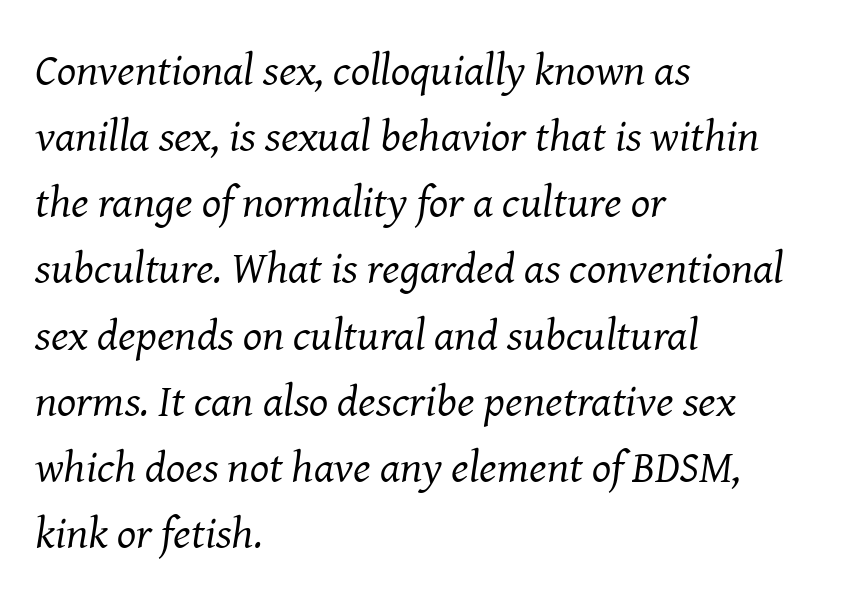
Q: Is the text bold? A: No.
Q: Is the text italic (slanted)? A: Yes, it leans right by about 8 degrees.
Q: Is the typeface a serif or a sans-serif typeface? A: Serif.
Q: Is the text underlined? A: No.
Q: How is the paragraph aligned? A: Left-aligned.
Q: Is the spacing between letters normal or unusually wide? A: Normal.
Q: Is the spacing between lines tight, normal or loose? A: Normal.
Q: Width (condensed, normal, or wide)? A: Normal.
Q: Stroke contrast? A: Medium.
Q: x-height? A: Medium.
Q: Monospaced? A: No.
